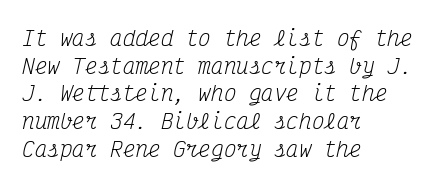
The image shows 21 px text type, italic (leaning right); set left-aligned, normal line spacing (1.32x), normal letter spacing, not underlined.
